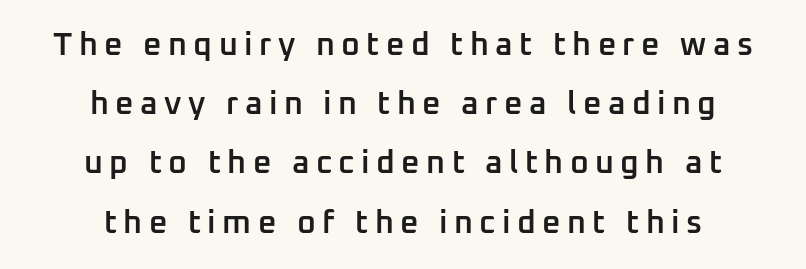
{"serif": "no", "italic": "no", "bold": "semi", "weight": "semibold", "width": "normal", "stroke_contrast": "low", "x_height": "medium", "monospaced": "no", "underline": "no", "align": "center", "line_spacing_ratio": 1.85, "letter_spacing": "wide", "letter_spacing_em": 0.2, "glyph_px": 32}
